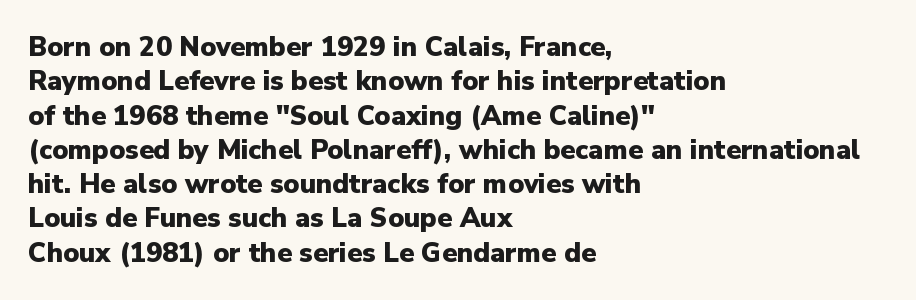
{"italic": "no", "bold": "yes", "underline": "no", "align": "left", "line_spacing": "normal", "line_spacing_ratio": 1.27, "letter_spacing": "normal", "letter_spacing_em": 0.0, "glyph_px": 27}
